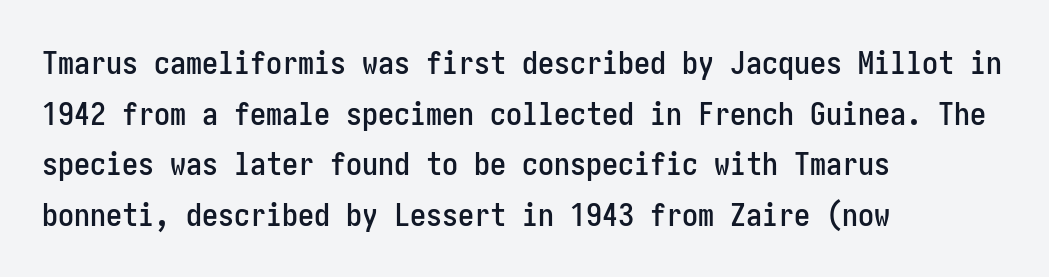
The image shows 32 px condensed sans-serif type, upright; set left-aligned, normal line spacing (1.58x), normal letter spacing, not underlined; low stroke contrast and a medium x-height.
